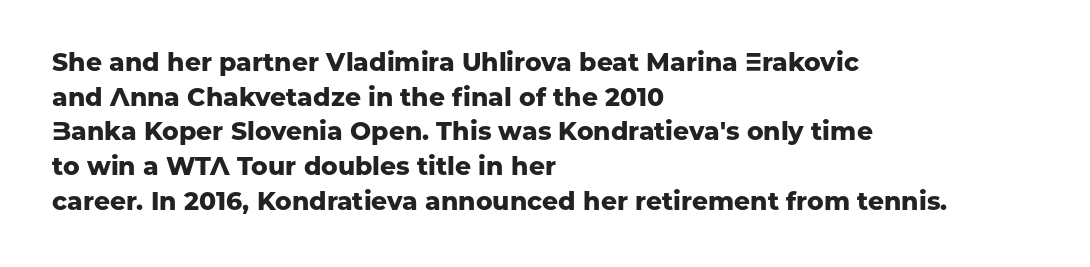
The type sits square on the baseline with zero lean. Summary of weight: heavy, a full bold. Rule under the text: the space is simply empty. Is the letter spacing exaggerated? No — it looks like the ordinary default.
